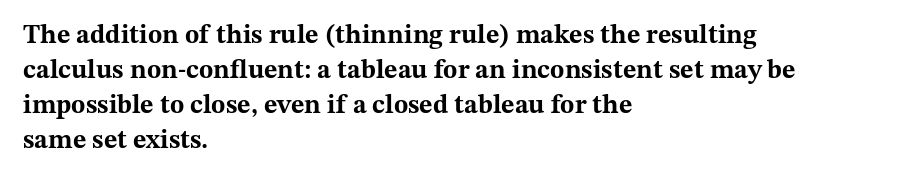
The image shows 26 px bold type, upright; set left-aligned, normal line spacing (1.34x), normal letter spacing, not underlined.
